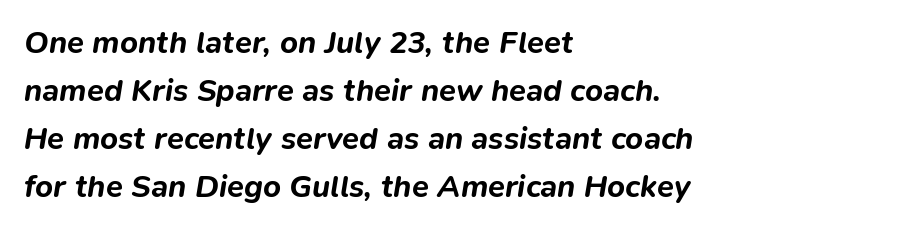
The image shows 31 px bold type, italic (leaning right); set left-aligned, normal line spacing (1.55x), normal letter spacing, not underlined; low stroke contrast and a medium x-height.
